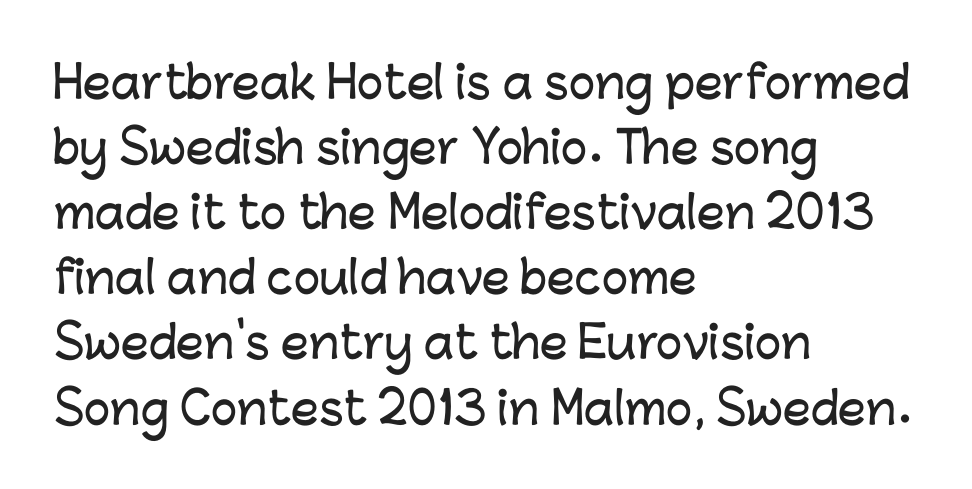
The image shows 44 px sans-serif type, upright; set left-aligned, normal line spacing (1.48x), normal letter spacing, not underlined; low stroke contrast and a medium x-height.
